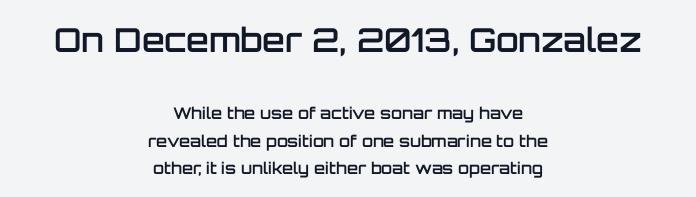
The image shows 33 px semibold sans-serif type, upright; set centered, line spacing 1.74x, normal letter spacing, not underlined; the first (top) block is 2.06x larger; low stroke contrast and a large x-height.
